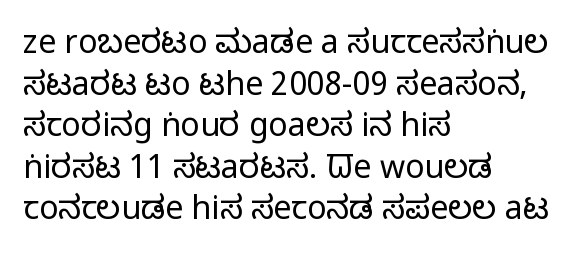
{"serif": "no", "italic": "no", "bold": "no", "weight": "regular", "width": "condensed", "stroke_contrast": "low", "x_height": "large", "monospaced": "no", "underline": "no", "align": "left", "line_spacing": "normal", "line_spacing_ratio": 1.3, "letter_spacing": "normal", "letter_spacing_em": 0.0, "glyph_px": 32}
